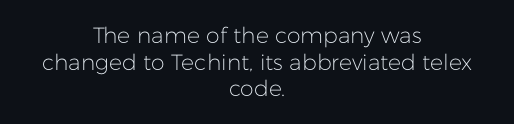
What stands out about the letter spacing? Nothing — it is the standard amount. Every row of glyphs is offset so its center matches the block's center. The cut favours lightness, reaching ordinary text weight at its darkest. Designer's note — italics off, roman on. Clear beneath every line of the passage.
